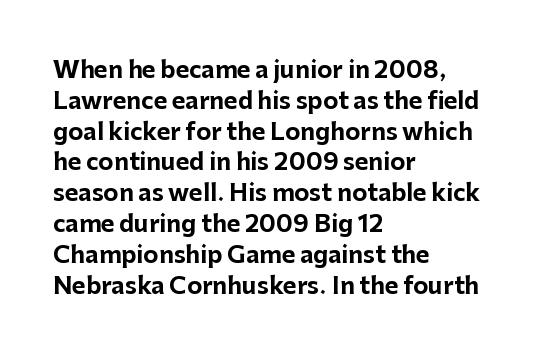
Q: Is the text bold? A: Yes.
Q: Is the text italic (slanted)? A: No, it is upright.
Q: Is the text underlined? A: No.
Q: How is the paragraph aligned? A: Left-aligned.
Q: Is the spacing between letters normal or unusually wide? A: Normal.
Q: Is the spacing between lines tight, normal or loose? A: Normal.
